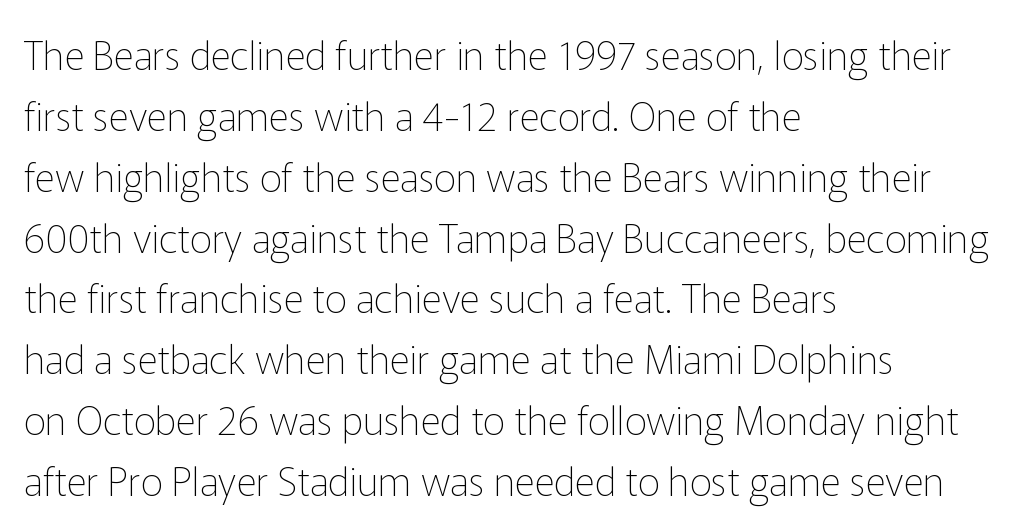
{"serif": "no", "italic": "no", "bold": "no", "weight": "thin", "width": "normal", "stroke_contrast": "low", "x_height": "medium", "monospaced": "no", "underline": "no", "align": "left", "line_spacing": "normal", "line_spacing_ratio": 1.56, "letter_spacing": "normal", "letter_spacing_em": 0.0, "glyph_px": 39}
